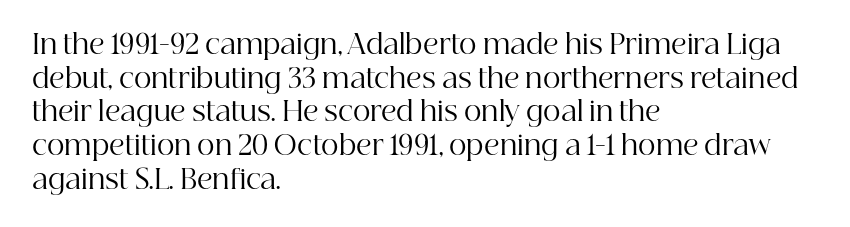
The image shows 27 px text type, upright; set left-aligned, normal line spacing (1.25x), normal letter spacing, not underlined.
